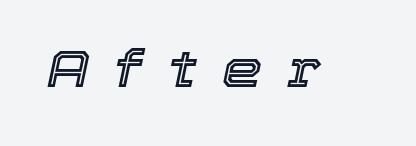
The image shows 51 px text type, italic (leaning right); set unusually wide letter spacing (+0.48 em), not underlined; a medium x-height.
